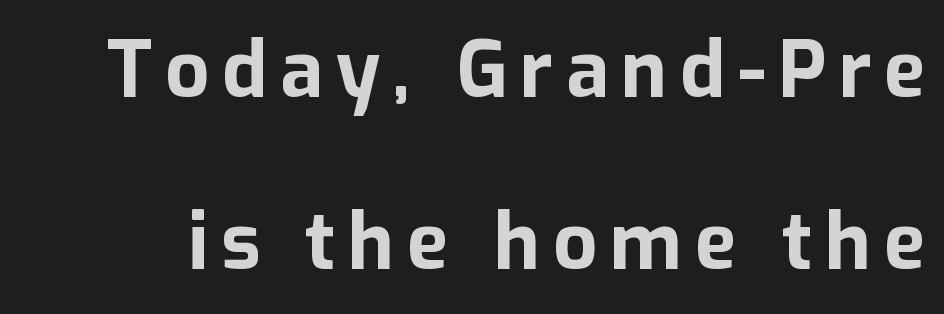
The image shows 78 px bold sans-serif type, upright; set loose line spacing (2.21x), not underlined; low stroke contrast and a medium x-height.
